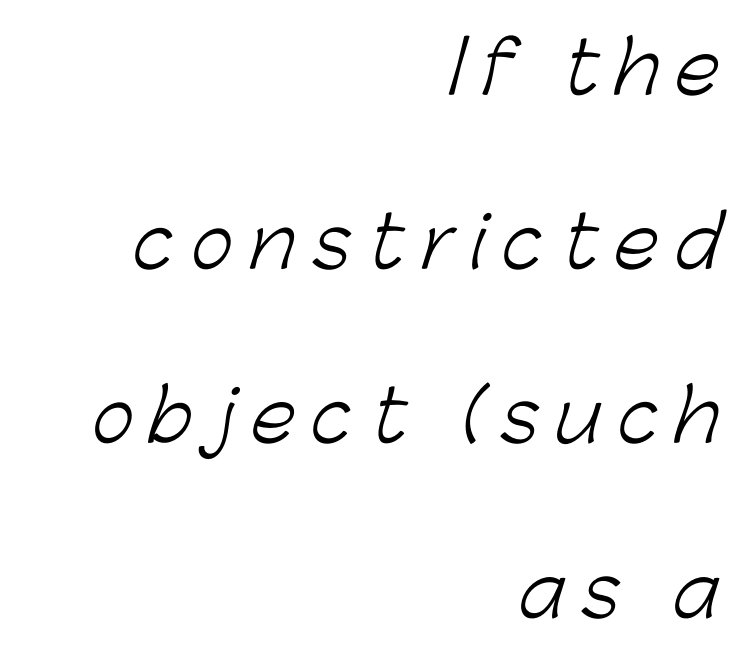
Vertical stems look standard width or narrower in stroke. Tracking here is generous; glyphs stand well apart from one another. The rendering anchors every line to the right-hand side. Here the designer chose a conventional face with non-uniform glyph widths.
